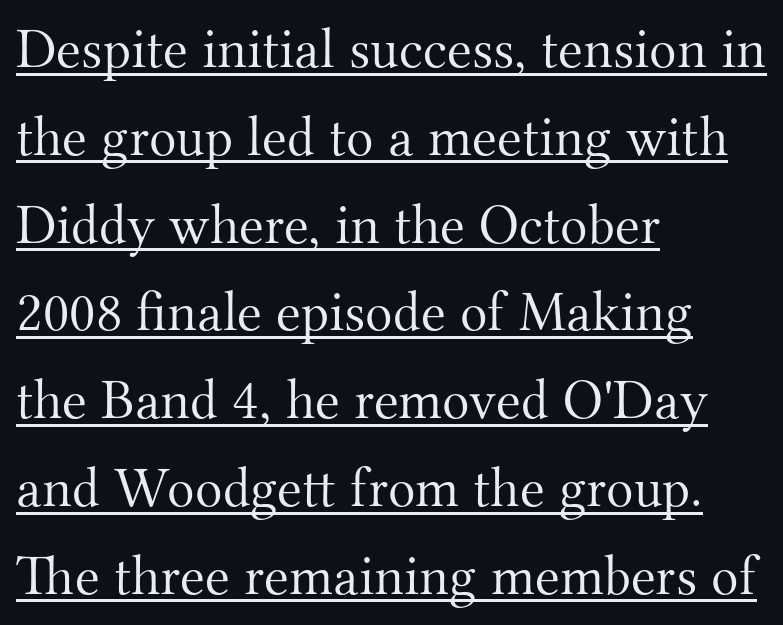
{"serif": "yes", "italic": "no", "bold": "no", "weight": "light", "width": "normal", "stroke_contrast": "medium", "x_height": "small", "monospaced": "no", "underline": "yes", "align": "left", "line_spacing": "normal", "line_spacing_ratio": 1.54, "letter_spacing": "normal", "letter_spacing_em": 0.0, "glyph_px": 57}
